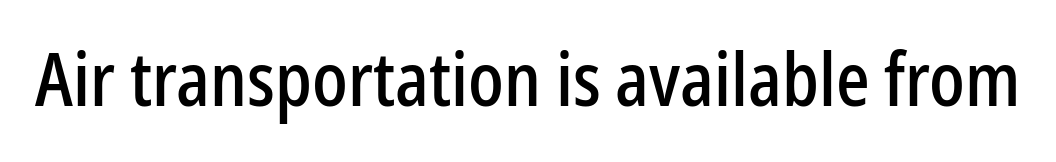
The characters display no serif detailing; their extremities are plain. Tracking here is standard; glyphs follow each other at the usual distance. The letters stand upright; this is a roman face. Looks like regular typesetting: each glyph gets only the width it needs.
